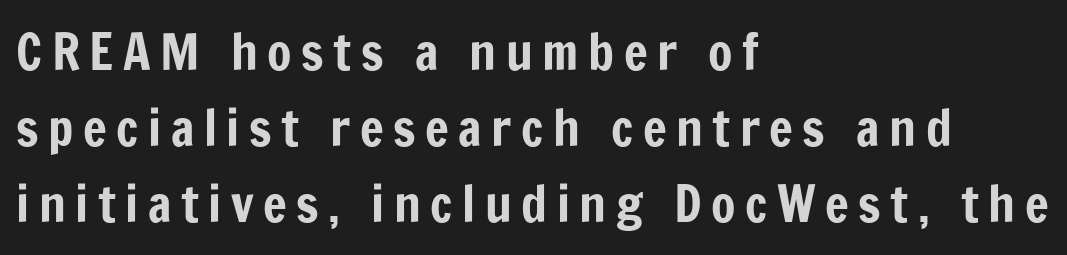
The image shows 50 px condensed sans-serif type, upright; set left-aligned, normal line spacing (1.52x), not underlined; low stroke contrast and a medium x-height.
